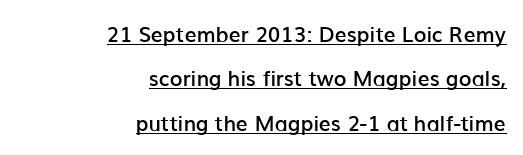
Students, note that the glyphs here touch the page at normal intervals. Somebody hit Ctrl+U on this one — the words are underlined. Is there much room between lines? Yes — plenty of vertical air separates them. Each line ends at the same right margin while the left side varies. Style check: upright. Weight: semibold (demi).
